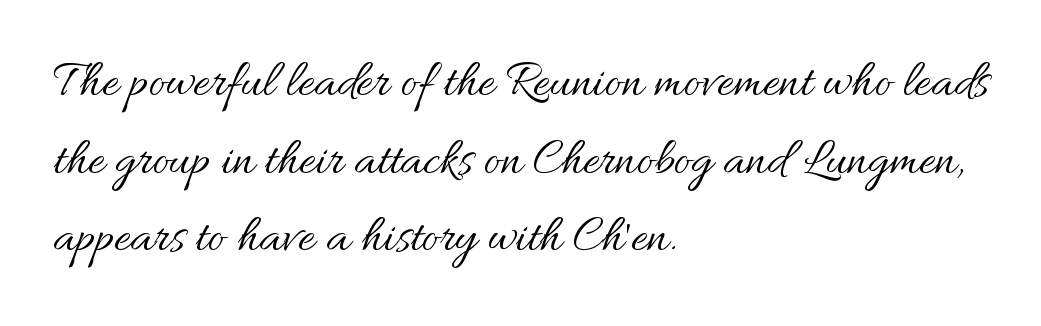
Q: Is the text bold? A: No.
Q: Is the text italic (slanted)? A: Yes.
Q: Is the text underlined? A: No.
Q: How is the paragraph aligned? A: Left-aligned.
Q: Is the spacing between letters normal or unusually wide? A: Normal.
Q: Is the spacing between lines tight, normal or loose? A: Normal.
Q: Width (condensed, normal, or wide)? A: Normal.
Q: Stroke contrast? A: Medium.
Q: x-height? A: Small.
Q: Monospaced? A: No.
